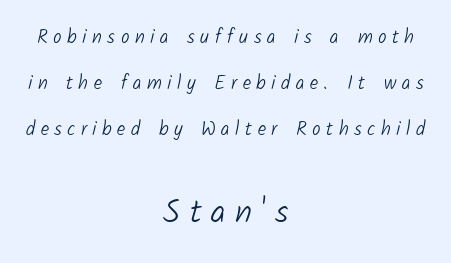
{"serif": "no", "bold": "no", "weight": "light", "width": "normal", "stroke_contrast": "low", "x_height": "medium", "monospaced": "no", "underline": "no", "align": "center", "line_spacing": "loose", "line_spacing_ratio": 2.43, "letter_spacing": "wide", "letter_spacing_em": 0.29, "larger_block": "second", "size_ratio": 1.74, "glyph_px": 33}
